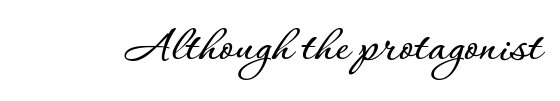
Q: Is the text italic (slanted)? A: Yes.
Q: Is the text underlined? A: No.
Q: Is the spacing between letters normal or unusually wide? A: Normal.
Q: Width (condensed, normal, or wide)? A: Normal.
Q: Stroke contrast? A: Low.
Q: x-height? A: Small.
Q: Monospaced? A: No.
